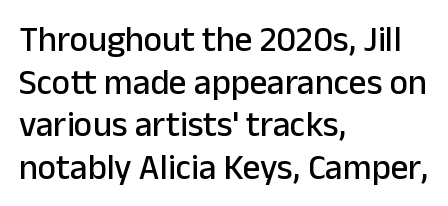
{"serif": "no", "italic": "no", "width": "normal", "stroke_contrast": "low", "x_height": "medium", "monospaced": "no", "underline": "no", "align": "left", "line_spacing_ratio": 1.22, "letter_spacing": "normal", "letter_spacing_em": 0.0, "glyph_px": 35}
